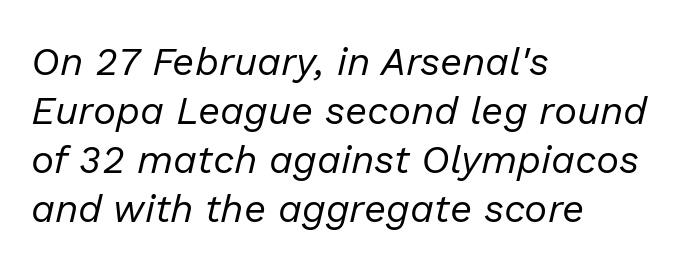
{"italic": "yes", "lean": "right", "slant_degrees": 13, "bold": "no", "weight": "regular", "width": "normal", "stroke_contrast": "low", "x_height": "medium", "monospaced": "no", "underline": "no", "align": "left", "line_spacing": "normal", "line_spacing_ratio": 1.26, "letter_spacing": "normal", "letter_spacing_em": 0.0, "glyph_px": 39}
